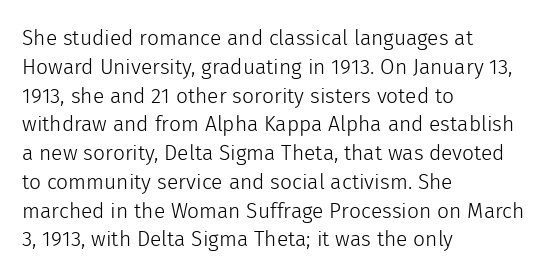
Q: Is the text bold? A: No.
Q: Is the text italic (slanted)? A: No, it is upright.
Q: Is the text underlined? A: No.
Q: How is the paragraph aligned? A: Left-aligned.
Q: Is the spacing between letters normal or unusually wide? A: Normal.
Q: Is the spacing between lines tight, normal or loose? A: Normal.
